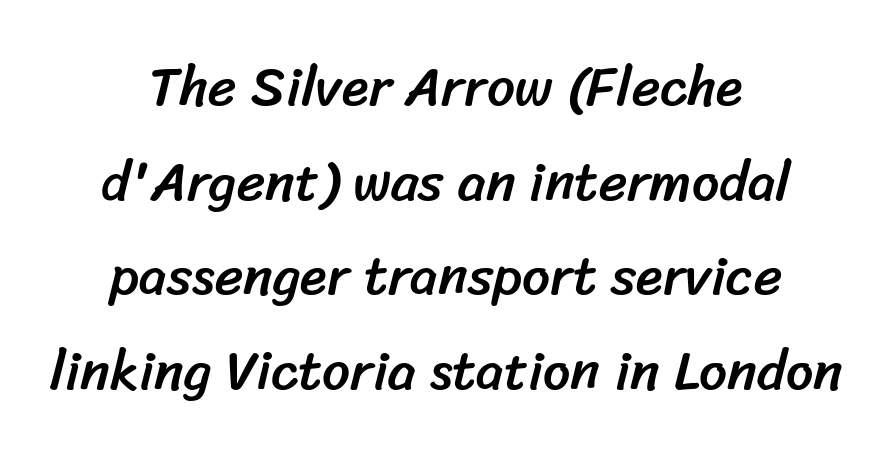
Q: Is the typeface a serif or a sans-serif typeface? A: Sans-serif.
Q: Is the text underlined? A: No.
Q: How is the paragraph aligned? A: Centered.
Q: Is the spacing between letters normal or unusually wide? A: Normal.
Q: Width (condensed, normal, or wide)? A: Normal.
Q: Stroke contrast? A: Low.
Q: x-height? A: Medium.
Q: Monospaced? A: No.
